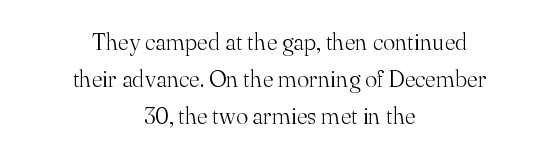
The image shows 23 px text type, upright; set centered, normal line spacing (1.61x), normal letter spacing, not underlined.
